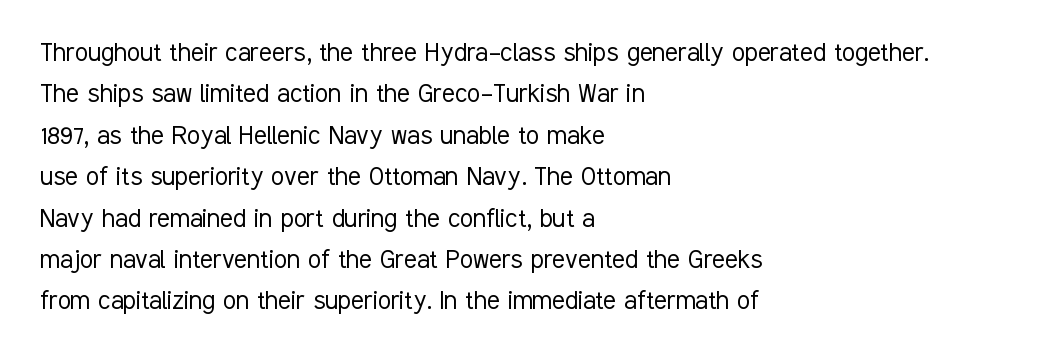
Q: Is the text bold? A: No.
Q: Is the text italic (slanted)? A: No, it is upright.
Q: Is the typeface a serif or a sans-serif typeface? A: Sans-serif.
Q: Is the text underlined? A: No.
Q: How is the paragraph aligned? A: Left-aligned.
Q: Is the spacing between letters normal or unusually wide? A: Normal.
Q: Is the spacing between lines tight, normal or loose? A: Normal.
Q: Width (condensed, normal, or wide)? A: Condensed.
Q: Stroke contrast? A: Low.
Q: x-height? A: Medium.
Q: Monospaced? A: No.
